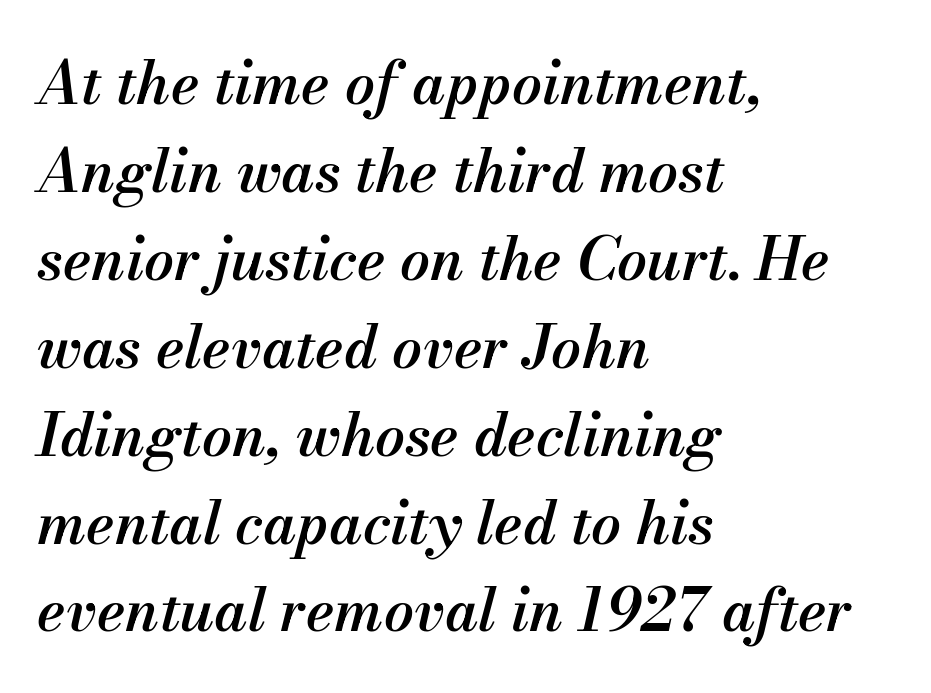
{"italic": "yes", "lean": "right", "slant_degrees": 13, "bold": "semi", "weight": "semibold", "width": "normal", "stroke_contrast": "medium", "x_height": "small", "monospaced": "no", "underline": "no", "align": "left", "line_spacing": "normal", "line_spacing_ratio": 1.49, "letter_spacing": "normal", "letter_spacing_em": 0.0, "glyph_px": 59}
